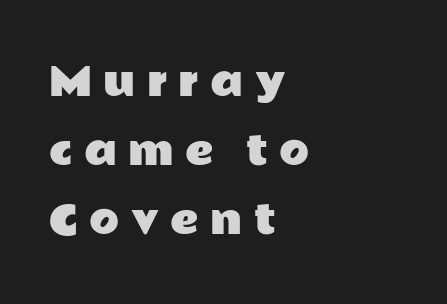
Q: Is the text italic (slanted)? A: No, it is upright.
Q: Is the typeface a serif or a sans-serif typeface? A: Sans-serif.
Q: Is the text underlined? A: No.
Q: How is the paragraph aligned? A: Left-aligned.
Q: Is the spacing between letters normal or unusually wide? A: Unusually wide.
Q: Width (condensed, normal, or wide)? A: Wide.
Q: Stroke contrast? A: Low.
Q: x-height? A: Medium.
Q: Monospaced? A: No.
